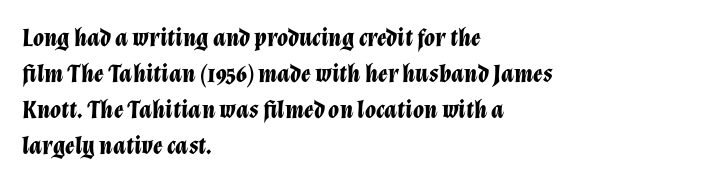
Q: Is the text bold? A: Yes.
Q: Is the text italic (slanted)? A: Yes, it leans right by about 12 degrees.
Q: Is the text underlined? A: No.
Q: How is the paragraph aligned? A: Left-aligned.
Q: Is the spacing between letters normal or unusually wide? A: Normal.
Q: Is the spacing between lines tight, normal or loose? A: Normal.
